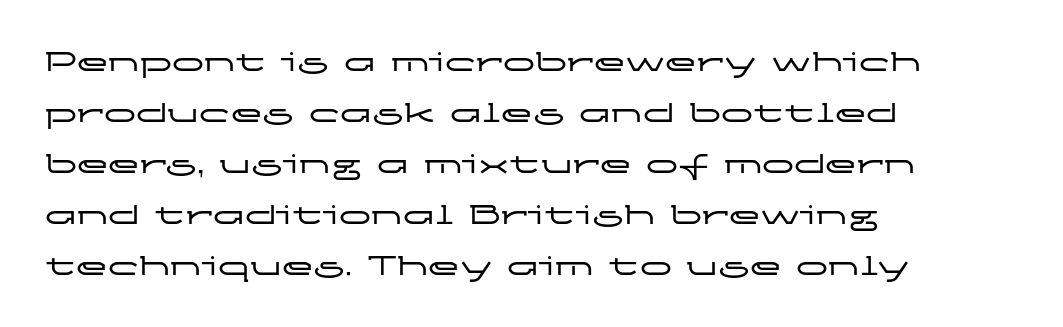
{"serif": "no", "italic": "no", "width": "wide", "stroke_contrast": "low", "x_height": "medium", "monospaced": "no", "underline": "no", "align": "left", "line_spacing": "normal", "line_spacing_ratio": 1.59, "letter_spacing": "normal", "letter_spacing_em": 0.0, "glyph_px": 32}
